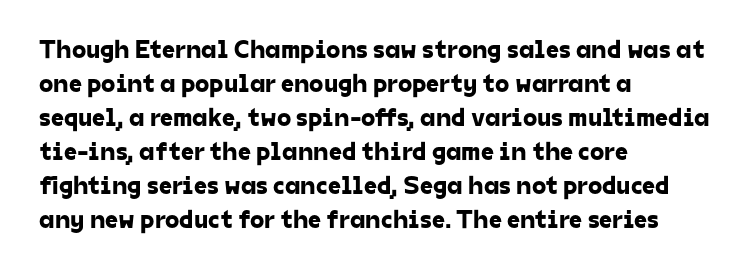
Q: Is the text underlined? A: No.
Q: How is the paragraph aligned? A: Left-aligned.
Q: Is the spacing between letters normal or unusually wide? A: Normal.
Q: Is the spacing between lines tight, normal or loose? A: Normal.
